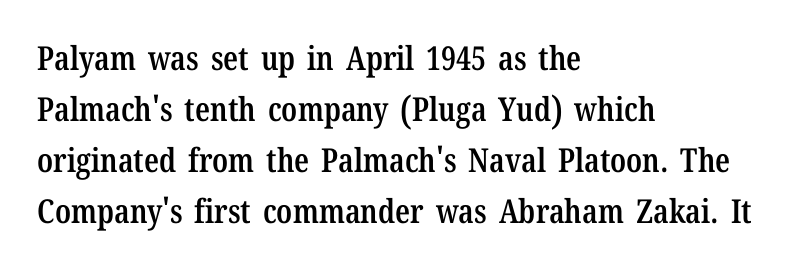
Q: Is the text bold? A: Semi-bold.
Q: Is the text italic (slanted)? A: No, it is upright.
Q: Is the typeface a serif or a sans-serif typeface? A: Serif.
Q: Is the text underlined? A: No.
Q: How is the paragraph aligned? A: Left-aligned.
Q: Is the spacing between letters normal or unusually wide? A: Normal.
Q: Is the spacing between lines tight, normal or loose? A: Normal.
Q: Width (condensed, normal, or wide)? A: Condensed.
Q: Stroke contrast? A: Low.
Q: x-height? A: Medium.
Q: Monospaced? A: No.
